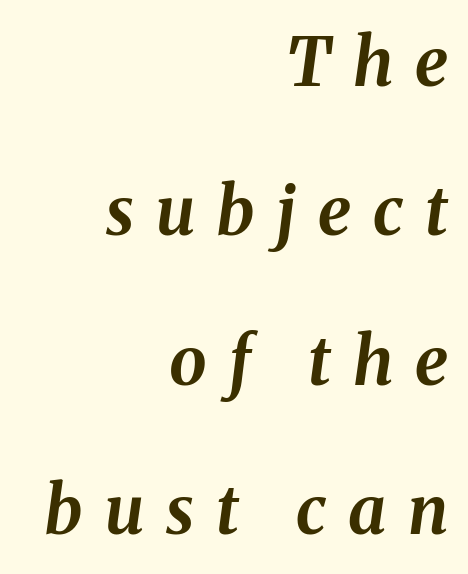
Q: Is the text bold? A: Yes.
Q: Is the text italic (slanted)? A: Yes, it leans right by about 8 degrees.
Q: Is the text underlined? A: No.
Q: How is the paragraph aligned? A: Right-aligned.
Q: Is the spacing between letters normal or unusually wide? A: Unusually wide.
Q: Is the spacing between lines tight, normal or loose? A: Loose.
Q: Width (condensed, normal, or wide)? A: Normal.
Q: Stroke contrast? A: Medium.
Q: x-height? A: Medium.
Q: Monospaced? A: No.
